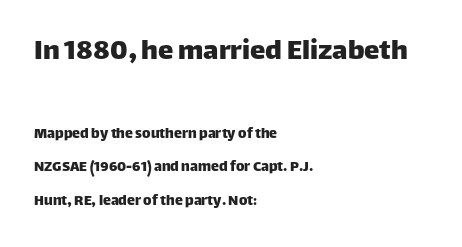
Q: Is the text italic (slanted)? A: No, it is upright.
Q: Is the typeface a serif or a sans-serif typeface? A: Sans-serif.
Q: Is the text underlined? A: No.
Q: How is the paragraph aligned? A: Left-aligned.
Q: Is the spacing between letters normal or unusually wide? A: Normal.
Q: Is the spacing between lines tight, normal or loose? A: Loose.
Q: Which block of text is set in a larger size, the first (top) or the second (bottom)? A: The first (top) one.
Q: Width (condensed, normal, or wide)? A: Normal.
Q: Stroke contrast? A: Low.
Q: x-height? A: Large.
Q: Monospaced? A: No.
